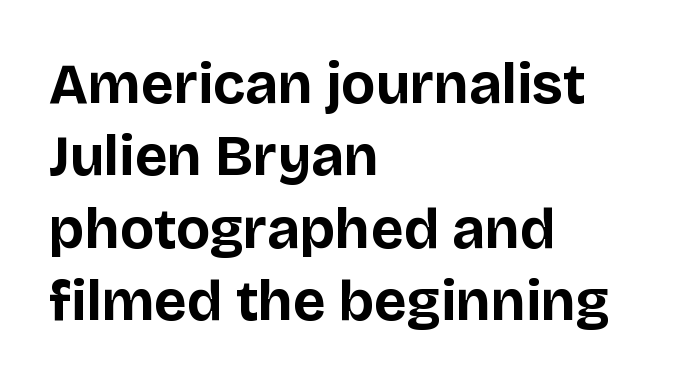
{"serif": "no", "italic": "no", "bold": "yes", "weight": "bold", "width": "normal", "stroke_contrast": "low", "x_height": "large", "monospaced": "no", "underline": "no", "align": "left", "line_spacing": "normal", "line_spacing_ratio": 1.27, "letter_spacing": "normal", "letter_spacing_em": 0.0, "glyph_px": 57}
